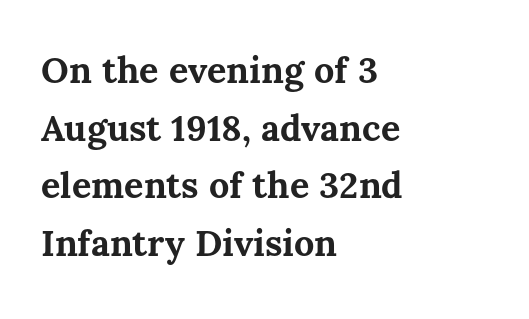
The image shows 36 px bold type, upright; set left-aligned, normal line spacing (1.6x), normal letter spacing, not underlined; medium stroke contrast and a medium x-height.
